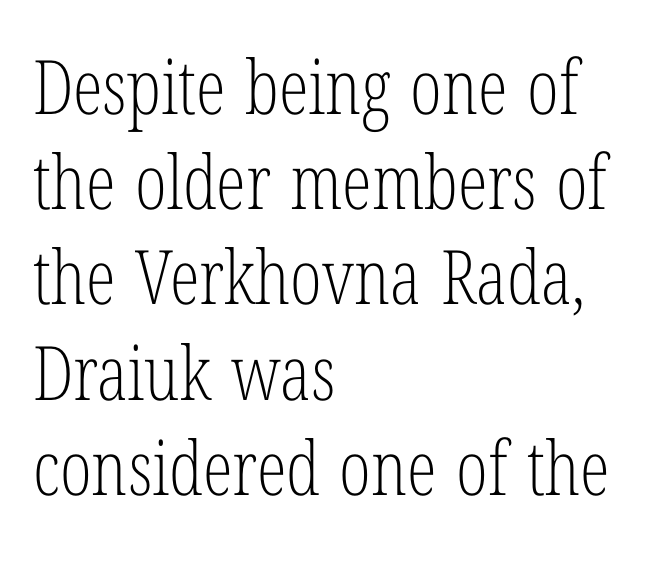
{"serif": "yes", "italic": "no", "bold": "no", "weight": "light", "width": "condensed", "stroke_contrast": "low", "x_height": "medium", "monospaced": "no", "underline": "no", "align": "left", "line_spacing": "normal", "line_spacing_ratio": 1.27, "letter_spacing": "normal", "letter_spacing_em": 0.0, "glyph_px": 75}
